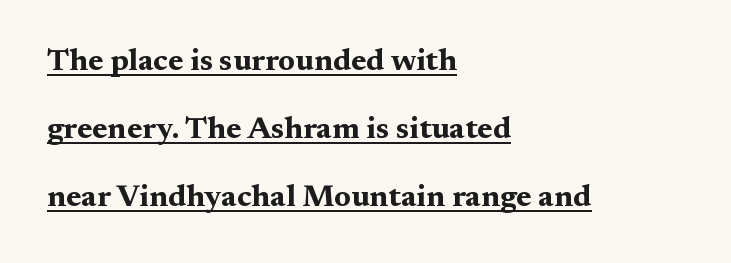
Q: Is the text bold? A: Yes.
Q: Is the text italic (slanted)? A: No, it is upright.
Q: Is the typeface a serif or a sans-serif typeface? A: Serif.
Q: Is the text underlined? A: Yes.
Q: How is the paragraph aligned? A: Left-aligned.
Q: Is the spacing between letters normal or unusually wide? A: Normal.
Q: Is the spacing between lines tight, normal or loose? A: Loose.
Q: Width (condensed, normal, or wide)? A: Wide.
Q: Stroke contrast? A: Medium.
Q: x-height? A: Medium.
Q: Monospaced? A: No.
